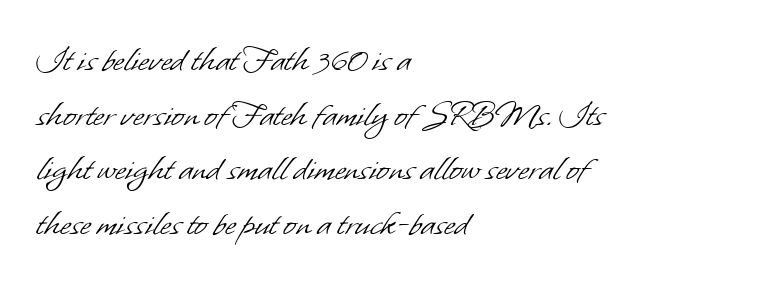
Here the designer chose a conventional face with non-uniform glyph widths. The block of text has a typical density, with ordinary space between rows. Typeset ragged right — the left edge is the straight one. Is the type heavy? It reads as light-to-regular instead. Letters rest on an invisible, unmarked baseline.
